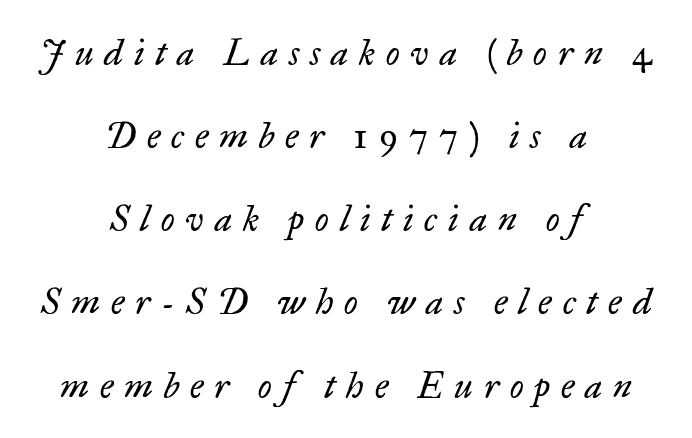
{"serif": "yes", "italic": "yes", "lean": "right", "slant_degrees": 17, "bold": "no", "weight": "regular", "width": "normal", "stroke_contrast": "low", "x_height": "small", "monospaced": "no", "underline": "no", "align": "center", "line_spacing": "loose", "line_spacing_ratio": 2.31, "letter_spacing": "wide", "letter_spacing_em": 0.3, "glyph_px": 36}
